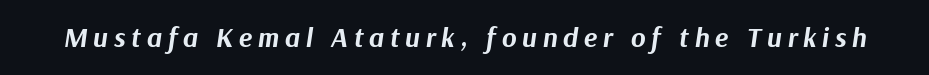
The image shows 28 px bold type, italic (leaning right); set unusually wide letter spacing (+0.2 em), not underlined; medium stroke contrast and a medium x-height.
